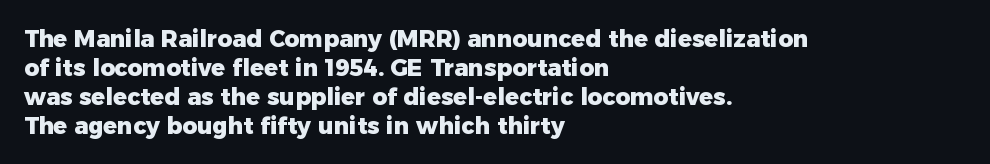
The image shows 23 px bold type, upright; set left-aligned, normal line spacing (1.26x), normal letter spacing, not underlined.
